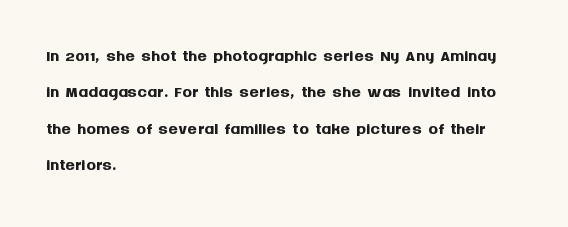
The designer left line spacing at the default. The horizontal fit of the characters is conventional and even. The specimen reads as upright at a glance. The passage shown is not underscored anywhere. The letters are bold, with thick, heavy strokes.
